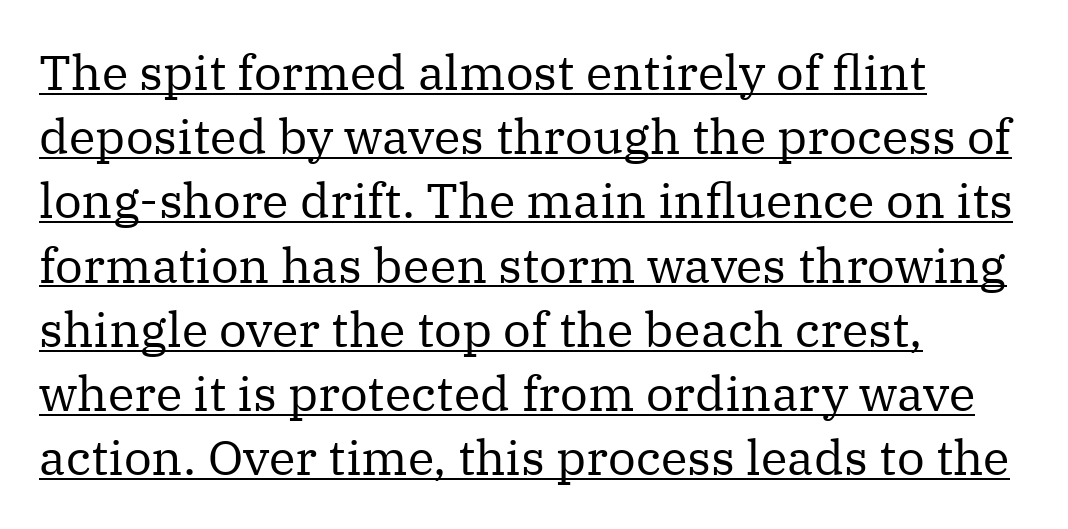
Q: Is the text bold? A: No.
Q: Is the text italic (slanted)? A: No, it is upright.
Q: Is the typeface a serif or a sans-serif typeface? A: Serif.
Q: Is the text underlined? A: Yes.
Q: How is the paragraph aligned? A: Left-aligned.
Q: Is the spacing between letters normal or unusually wide? A: Normal.
Q: Is the spacing between lines tight, normal or loose? A: Normal.
Q: Width (condensed, normal, or wide)? A: Normal.
Q: Stroke contrast? A: Medium.
Q: x-height? A: Medium.
Q: Monospaced? A: No.
